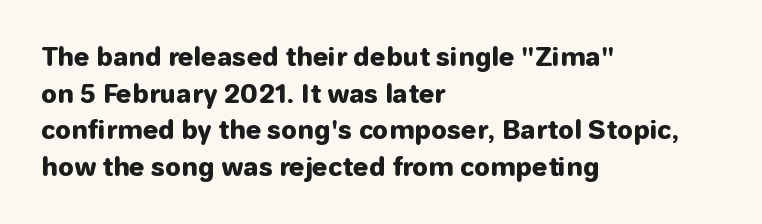
Compared with an ordinary text face, these strokes are far heavier — a full bold. Tall strokes in this sample are plumb rather than angled. Reading down the block, your eye returns to a fixed left position each line. The space directly below the letters is spotless. Leading matches the norm, producing a regular column. The type is set solid horizontally, with unmodified tracking.
